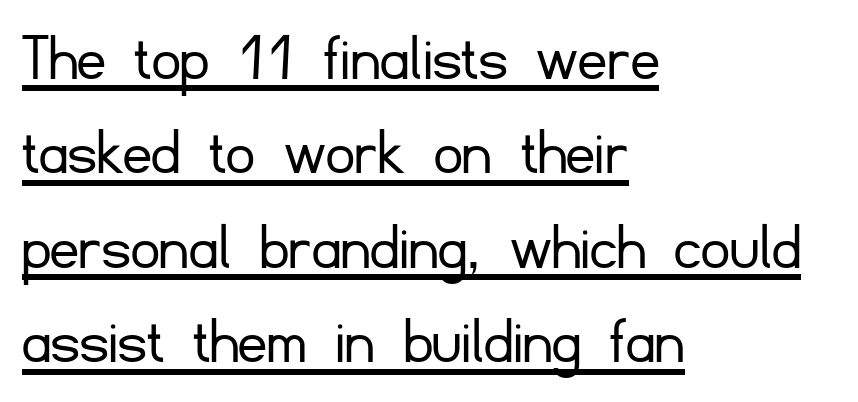
Q: Is the text bold? A: No.
Q: Is the text italic (slanted)? A: No, it is upright.
Q: Is the typeface a serif or a sans-serif typeface? A: Sans-serif.
Q: Is the text underlined? A: Yes.
Q: How is the paragraph aligned? A: Left-aligned.
Q: Is the spacing between letters normal or unusually wide? A: Normal.
Q: Is the spacing between lines tight, normal or loose? A: Normal.
Q: Width (condensed, normal, or wide)? A: Normal.
Q: Stroke contrast? A: Low.
Q: x-height? A: Small.
Q: Monospaced? A: No.
